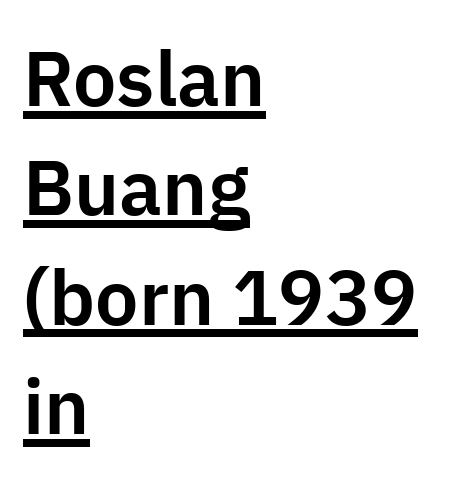
{"serif": "no", "italic": "no", "width": "normal", "stroke_contrast": "low", "x_height": "medium", "monospaced": "no", "underline": "yes", "align": "left", "line_spacing": "normal", "line_spacing_ratio": 1.42, "letter_spacing": "normal", "letter_spacing_em": 0.0, "glyph_px": 77}
